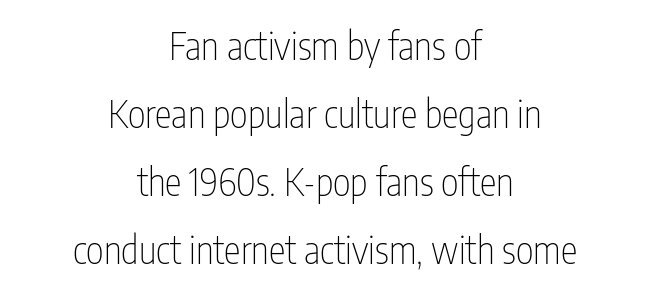
Q: Is the text bold? A: No.
Q: Is the text italic (slanted)? A: No, it is upright.
Q: Is the typeface a serif or a sans-serif typeface? A: Sans-serif.
Q: Is the text underlined? A: No.
Q: How is the paragraph aligned? A: Centered.
Q: Is the spacing between letters normal or unusually wide? A: Normal.
Q: Width (condensed, normal, or wide)? A: Condensed.
Q: Stroke contrast? A: Low.
Q: x-height? A: Medium.
Q: Monospaced? A: No.
